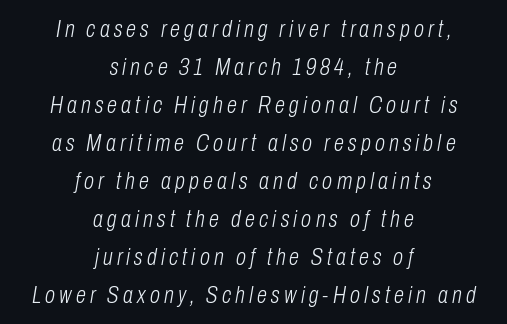
{"italic": "yes", "lean": "right", "slant_degrees": 10, "bold": "no", "underline": "no", "align": "center", "line_spacing": "normal", "line_spacing_ratio": 1.65, "glyph_px": 23}
